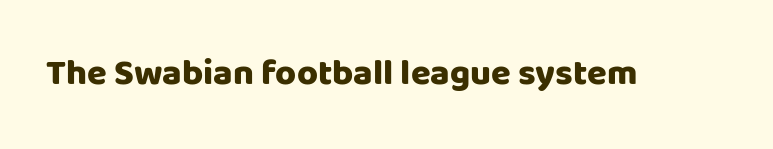
I'd call this a sans setting — the letters go barefoot. Notice how thick the strokes are: this is what a full bold looks like. The passage shown is typed in a proportional face where columns would drift. Descenders are the only things crossing below the line.
